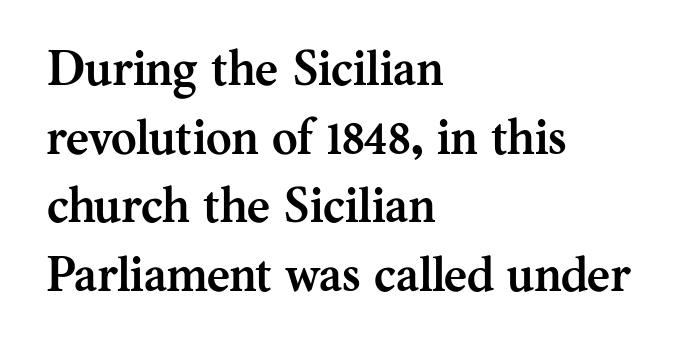
{"serif": "yes", "italic": "no", "bold": "yes", "weight": "semibold", "width": "normal", "stroke_contrast": "medium", "x_height": "medium", "monospaced": "no", "underline": "no", "align": "left", "line_spacing": "normal", "line_spacing_ratio": 1.4, "letter_spacing": "normal", "letter_spacing_em": 0.0, "glyph_px": 49}
